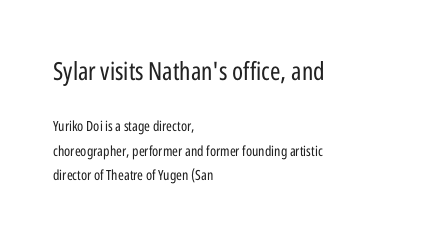
The line texture is even and compact thanks to regular tracking. Vertical stems look standard width or narrower in stroke. The more generous point size was reserved for the upper chunk. Tall strokes in this sample are plumb rather than angled. The specimen omits any rule beneath the text block's lines.
